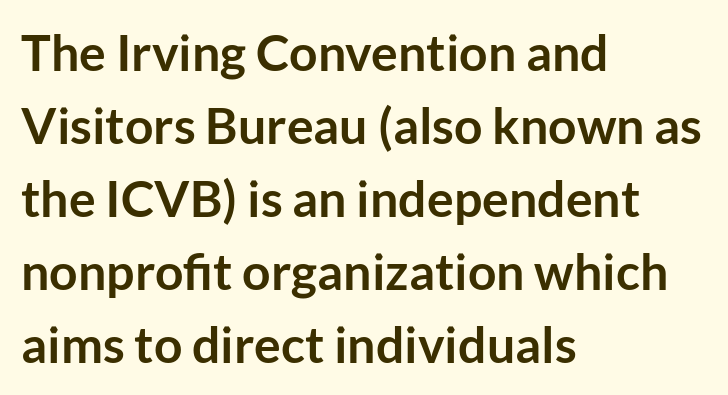
The image shows 50 px semibold sans-serif type, upright; set left-aligned, normal line spacing (1.46x), normal letter spacing, not underlined; low stroke contrast and a medium x-height.
